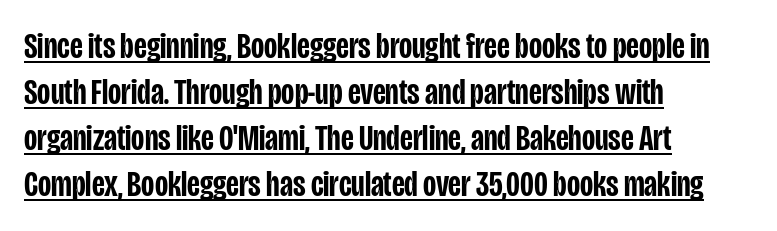
{"serif": "no", "italic": "no", "bold": "semi", "weight": "semibold", "width": "condensed", "stroke_contrast": "low", "x_height": "large", "monospaced": "no", "underline": "yes", "align": "left", "line_spacing": "normal", "line_spacing_ratio": 1.28, "letter_spacing": "normal", "letter_spacing_em": 0.0, "glyph_px": 36}
